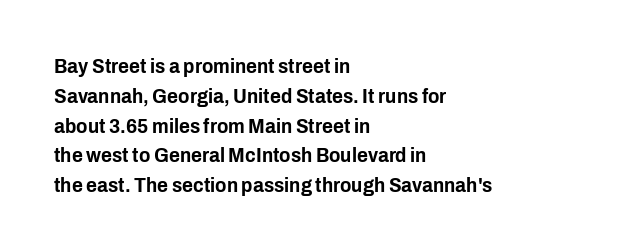
Q: Is the text italic (slanted)? A: No, it is upright.
Q: Is the text underlined? A: No.
Q: How is the paragraph aligned? A: Left-aligned.
Q: Is the spacing between letters normal or unusually wide? A: Normal.
Q: Is the spacing between lines tight, normal or loose? A: Normal.
